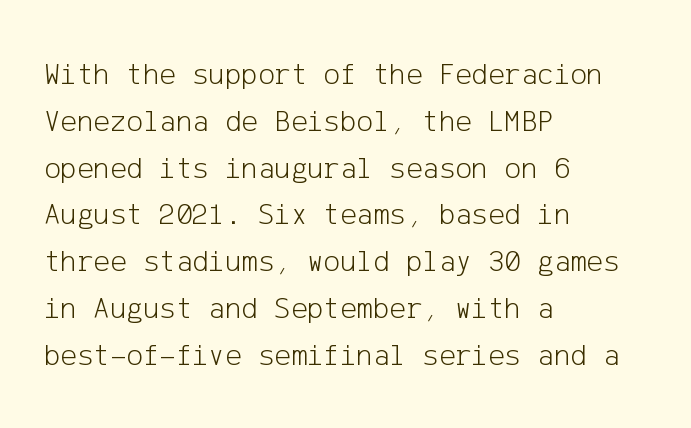
Plain, unruled lines of type. Honestly, the letter spacing is just normal — you wouldn't notice it. The text was rendered using a sans face with plain stroke endings. Line beginnings align vertically; line endings do not.
